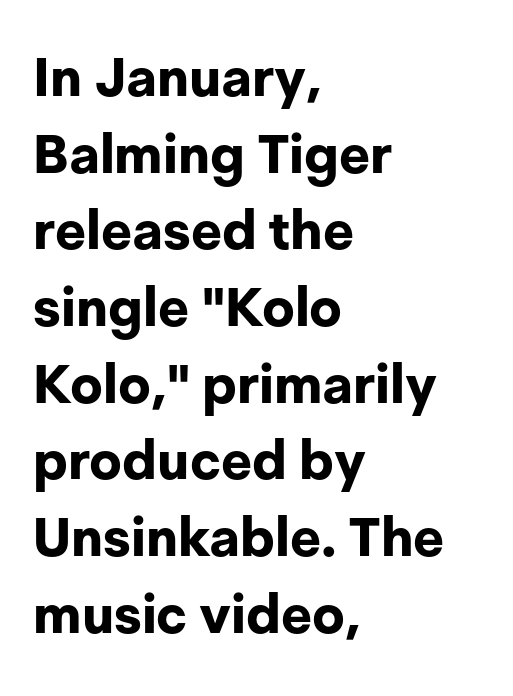
{"serif": "no", "italic": "no", "bold": "yes", "weight": "bold", "width": "normal", "stroke_contrast": "low", "x_height": "medium", "monospaced": "no", "underline": "no", "align": "left", "line_spacing": "normal", "line_spacing_ratio": 1.42, "letter_spacing": "normal", "letter_spacing_em": 0.0, "glyph_px": 54}
